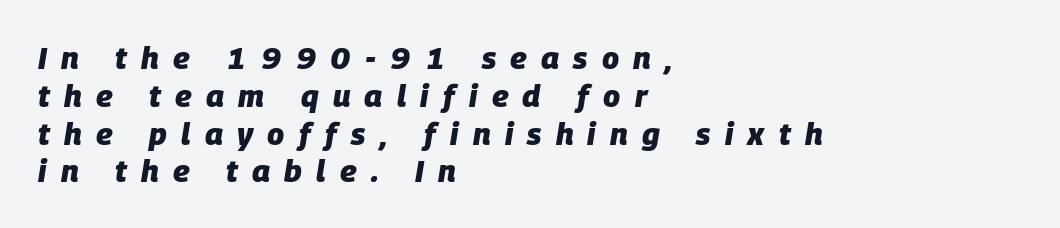
The image shows 31 px heavy type, italic (leaning right); set left-aligned, line spacing 1.22x, unusually wide letter spacing (+0.46 em), not underlined; low stroke contrast and a large x-height.
